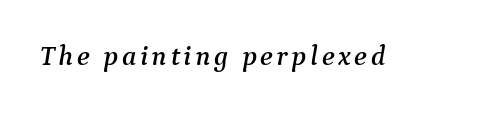
Emphasis-style slanted type is in use. Regarding serifs, this sample has them. Check the space under the baseline: it is left empty. Do the characters align in a grid? No, the font is proportional.
